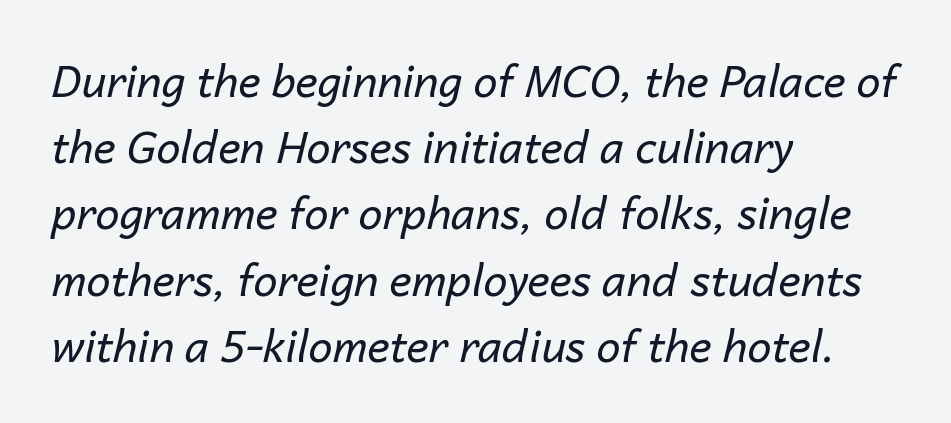
{"italic": "yes", "lean": "right", "slant_degrees": 14, "bold": "no", "weight": "regular", "width": "normal", "stroke_contrast": "low", "x_height": "medium", "monospaced": "no", "underline": "no", "align": "left", "line_spacing": "normal", "line_spacing_ratio": 1.54, "letter_spacing": "normal", "letter_spacing_em": 0.0, "glyph_px": 43}
